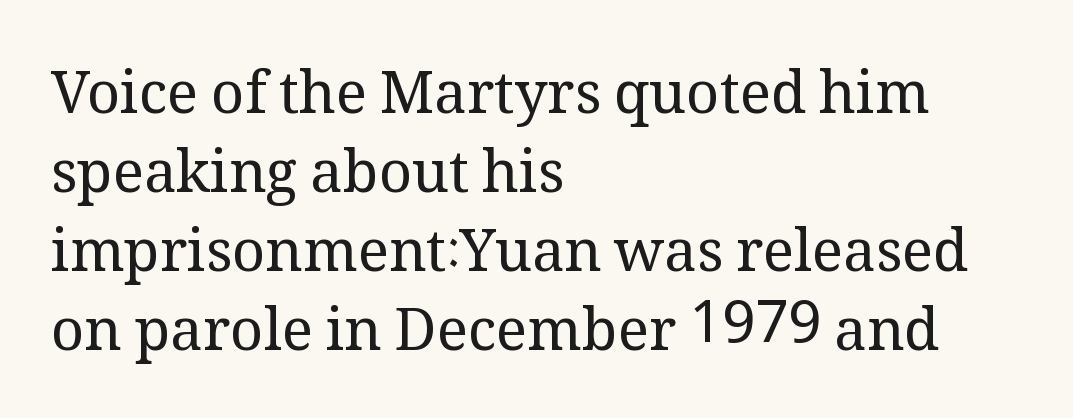
Q: Is the text bold? A: No.
Q: Is the text italic (slanted)? A: No, it is upright.
Q: Is the typeface a serif or a sans-serif typeface? A: Serif.
Q: Is the text underlined? A: No.
Q: How is the paragraph aligned? A: Left-aligned.
Q: Is the spacing between letters normal or unusually wide? A: Normal.
Q: Is the spacing between lines tight, normal or loose? A: Normal.
Q: Width (condensed, normal, or wide)? A: Normal.
Q: Stroke contrast? A: Medium.
Q: x-height? A: Medium.
Q: Monospaced? A: No.
